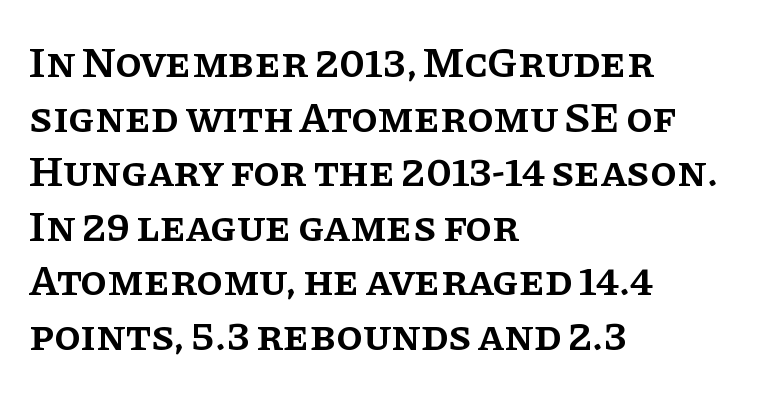
{"serif": "yes", "italic": "no", "bold": "semi", "weight": "semibold", "width": "normal", "stroke_contrast": "low", "x_height": "large", "monospaced": "no", "underline": "no", "align": "left", "line_spacing": "normal", "line_spacing_ratio": 1.27, "letter_spacing": "normal", "letter_spacing_em": 0.0, "glyph_px": 43}
